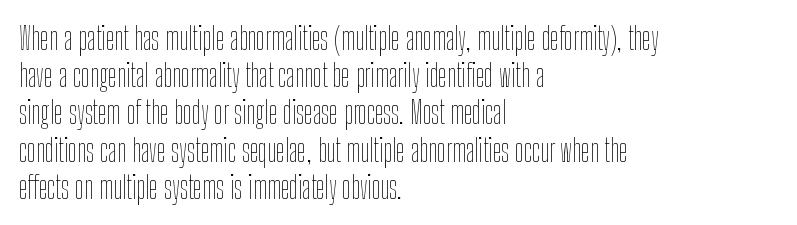
{"italic": "no", "bold": "no", "weight": "thin", "width": "condensed", "stroke_contrast": "low", "x_height": "medium", "monospaced": "no", "underline": "no", "align": "left", "line_spacing_ratio": 1.2, "letter_spacing": "normal", "letter_spacing_em": 0.0, "glyph_px": 31}
